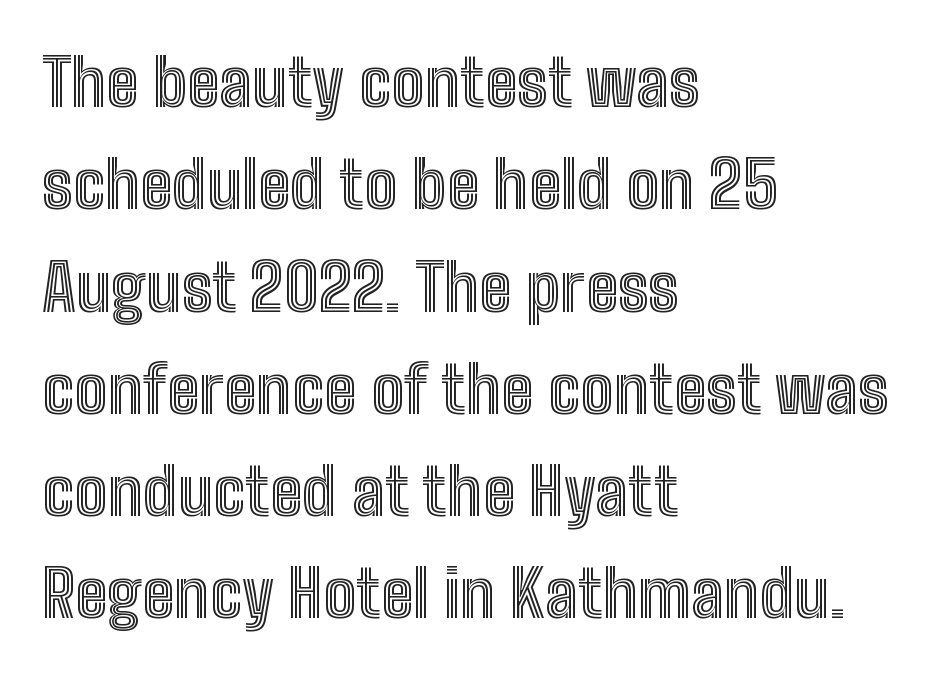
Designer's note — italics off, roman on. Students, note that the glyphs here touch the page at normal intervals. Teacher's note: observe the even left margin — that is flush-left alignment. Evenly set lines give the paragraph a standard silhouette. Rule under the text: the space is simply empty. Looks like regular typesetting: each glyph gets only the width it needs.
